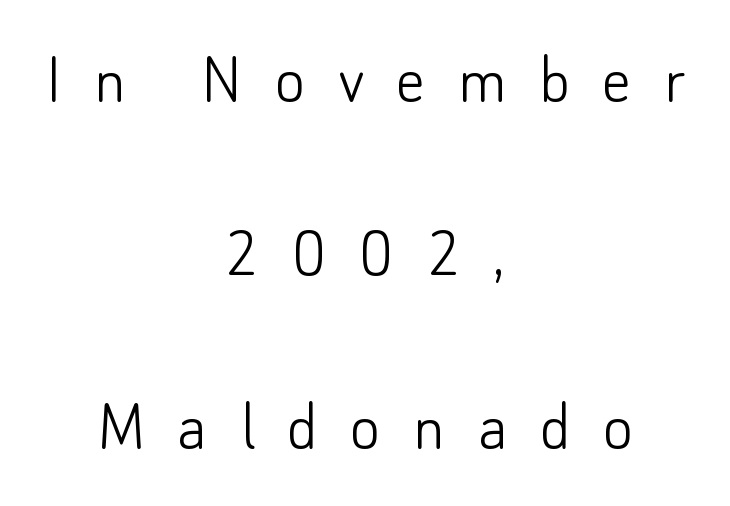
Q: Is the text bold? A: No.
Q: Is the text italic (slanted)? A: No, it is upright.
Q: Is the typeface a serif or a sans-serif typeface? A: Sans-serif.
Q: Is the text underlined? A: No.
Q: How is the paragraph aligned? A: Centered.
Q: Is the spacing between letters normal or unusually wide? A: Unusually wide.
Q: Is the spacing between lines tight, normal or loose? A: Loose.
Q: Width (condensed, normal, or wide)? A: Normal.
Q: Stroke contrast? A: Low.
Q: x-height? A: Small.
Q: Monospaced? A: No.
